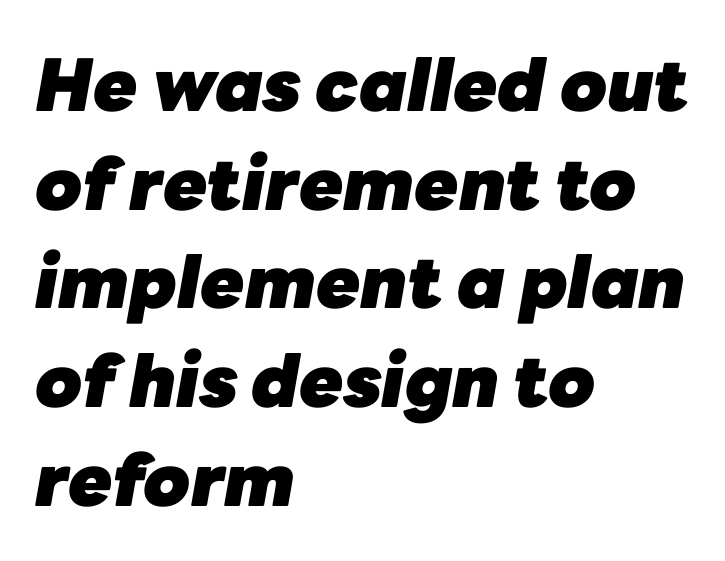
The image shows 72 px heavy type, italic (leaning right); set left-aligned, normal line spacing (1.37x), normal letter spacing, not underlined; low stroke contrast and a medium x-height.
